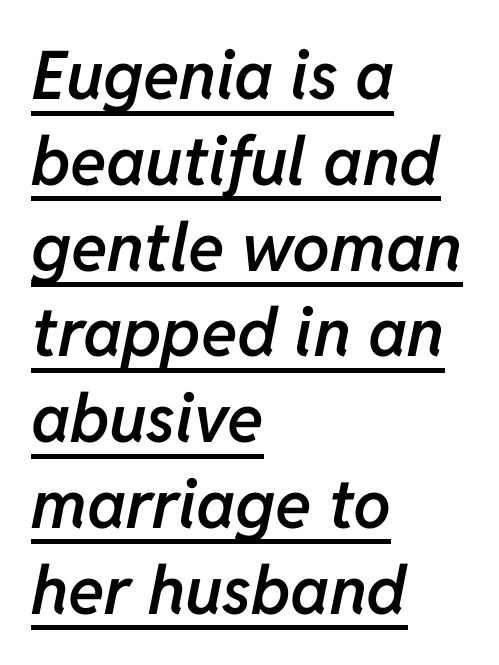
{"italic": "yes", "lean": "right", "slant_degrees": 11, "bold": "semi", "weight": "semibold", "width": "normal", "stroke_contrast": "low", "x_height": "medium", "monospaced": "no", "underline": "yes", "align": "left", "line_spacing": "normal", "line_spacing_ratio": 1.28, "letter_spacing": "normal", "letter_spacing_em": 0.0, "glyph_px": 67}
